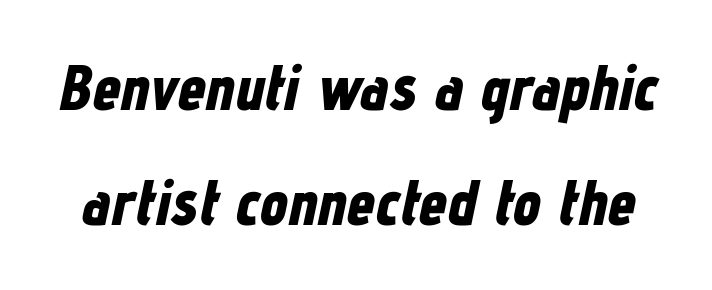
Character widths vary here, with narrow letters taking less room than wide ones. The passage shown has conventional tracking throughout. Decoration check: the copy has no underline. The face used here has the dense, thick strokes of a bold. It's the slanting kind of type.
